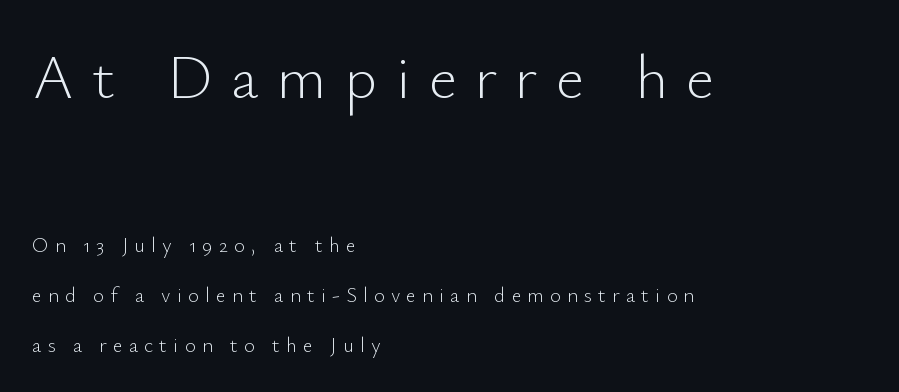
Q: Is the text bold? A: No.
Q: Is the text italic (slanted)? A: No, it is upright.
Q: Is the typeface a serif or a sans-serif typeface? A: Sans-serif.
Q: Is the text underlined? A: No.
Q: How is the paragraph aligned? A: Left-aligned.
Q: Is the spacing between letters normal or unusually wide? A: Unusually wide.
Q: Is the spacing between lines tight, normal or loose? A: Loose.
Q: Which block of text is set in a larger size, the first (top) or the second (bottom)? A: The first (top) one.
Q: Width (condensed, normal, or wide)? A: Normal.
Q: Stroke contrast? A: Low.
Q: x-height? A: Small.
Q: Monospaced? A: No.
